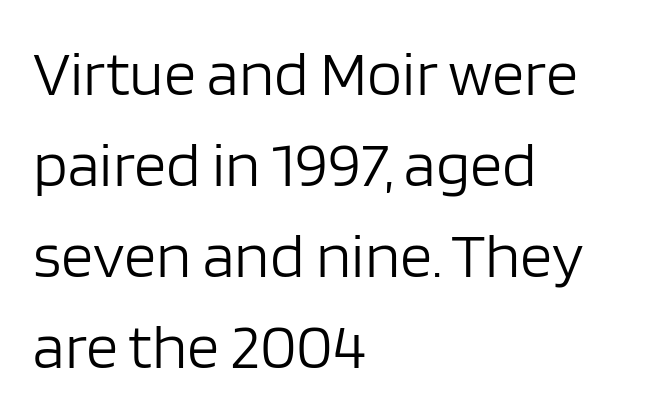
The image shows 64 px light sans-serif type, upright; set left-aligned, normal line spacing (1.42x), normal letter spacing, not underlined; low stroke contrast and a large x-height.
